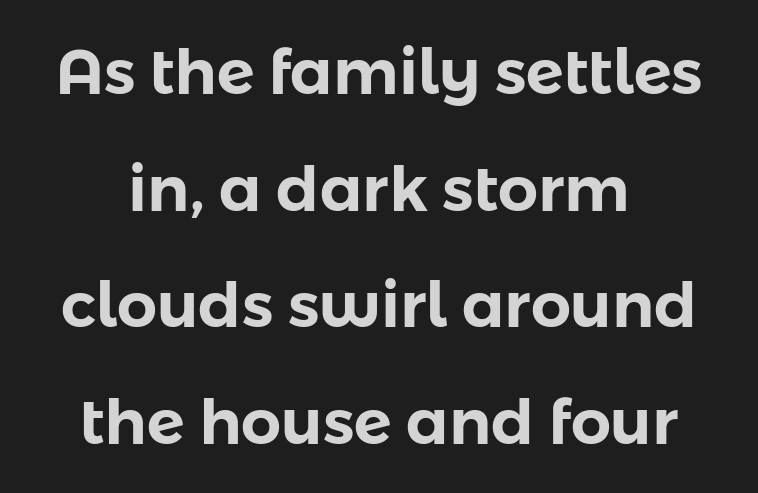
{"serif": "no", "italic": "no", "width": "normal", "stroke_contrast": "low", "x_height": "medium", "monospaced": "no", "underline": "no", "align": "center", "line_spacing_ratio": 1.85, "letter_spacing": "normal", "letter_spacing_em": 0.0, "glyph_px": 63}
